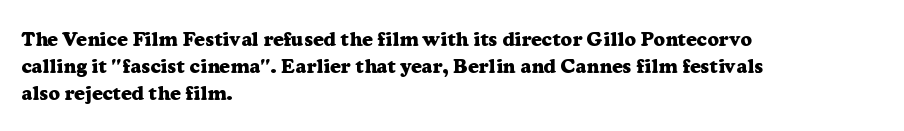
The image shows 20 px bold type, upright; set left-aligned, normal line spacing (1.36x), normal letter spacing, not underlined.
